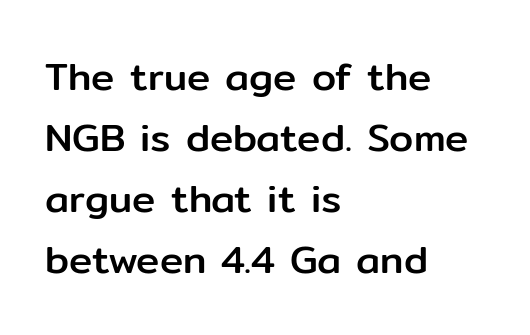
Q: Is the text italic (slanted)? A: No, it is upright.
Q: Is the typeface a serif or a sans-serif typeface? A: Sans-serif.
Q: Is the text underlined? A: No.
Q: How is the paragraph aligned? A: Left-aligned.
Q: Is the spacing between letters normal or unusually wide? A: Normal.
Q: Is the spacing between lines tight, normal or loose? A: Normal.
Q: Width (condensed, normal, or wide)? A: Normal.
Q: Stroke contrast? A: Low.
Q: x-height? A: Medium.
Q: Monospaced? A: No.
